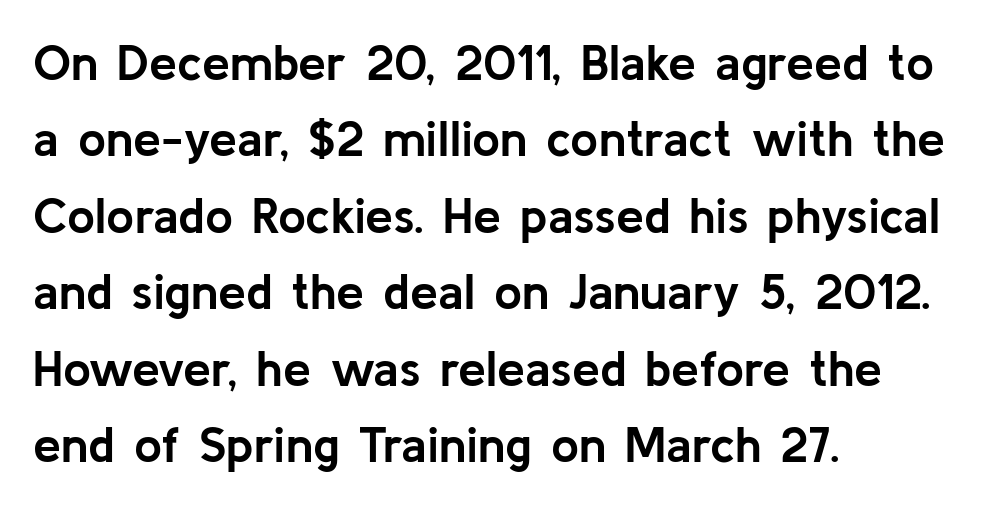
The image shows 50 px semibold sans-serif type, upright; set left-aligned, normal line spacing (1.53x), normal letter spacing, not underlined; low stroke contrast and a medium x-height.
